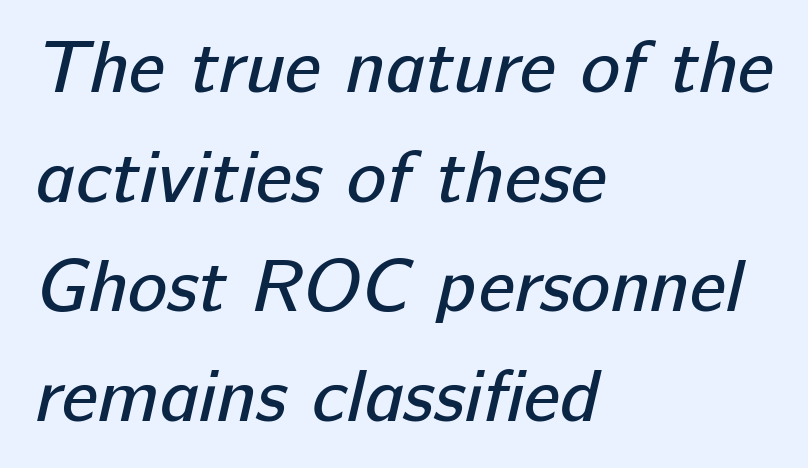
Reading down the column, the eye jumps a familiar distance to each next line. The space directly below the letters is spotless. These lines are composed in type without serifs. Is the type heavy? It reads as light-to-regular instead.
